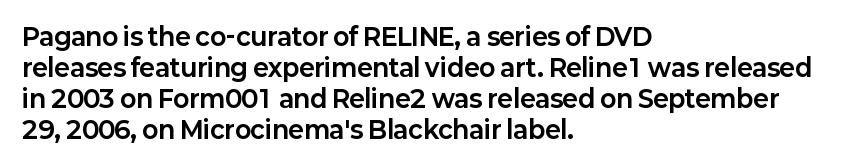
If you measured baseline to baseline, you'd find a middling distance. The specimen reads as upright at a glance. Glyph-to-glyph distance matches everyday printed text. Heavy, bold letterforms. Each row of text sits above clean, open space.
